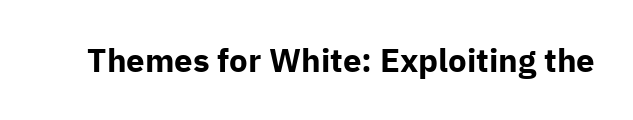
{"serif": "no", "italic": "no", "bold": "yes", "weight": "bold", "width": "normal", "stroke_contrast": "low", "x_height": "medium", "monospaced": "no", "underline": "no", "letter_spacing": "normal", "letter_spacing_em": 0.0, "glyph_px": 33}
